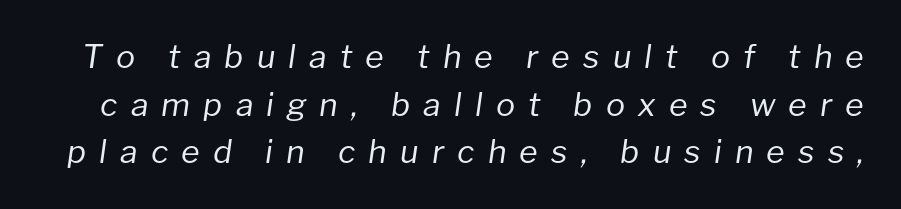
Heft: none added — not bold. If you measured baseline to baseline, you'd find a middling distance. Do the characters align in a grid? No, the font is proportional. The letters are spread apart with noticeably loose tracking.
